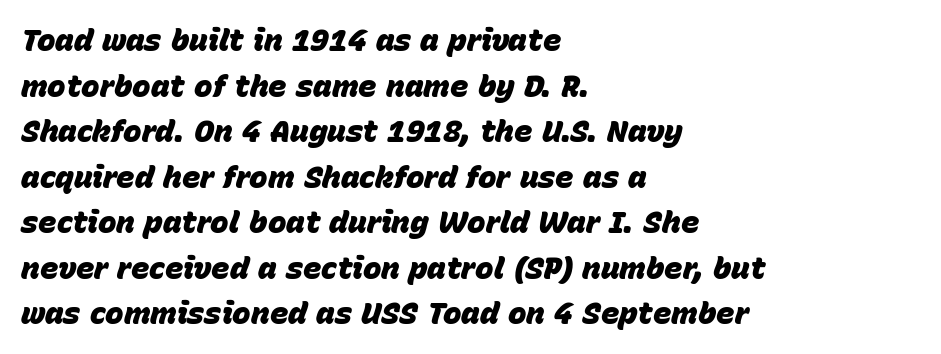
Compared with ordinary roman type, these characters are visibly tilted. Heavy, bold letterforms. Visually the block forms a straight wall on the left and a jagged coastline on the right. Think of a printed novel: that variable character pitch is what you see here. Students, note that the glyphs here touch the page at normal intervals.
